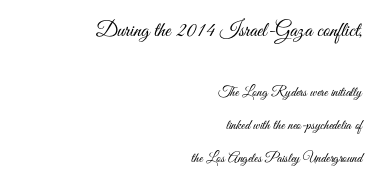
The image shows 21 px text type; set right-aligned, loose line spacing (2.36x), normal letter spacing, not underlined; the first (top) block is 1.5x larger.
